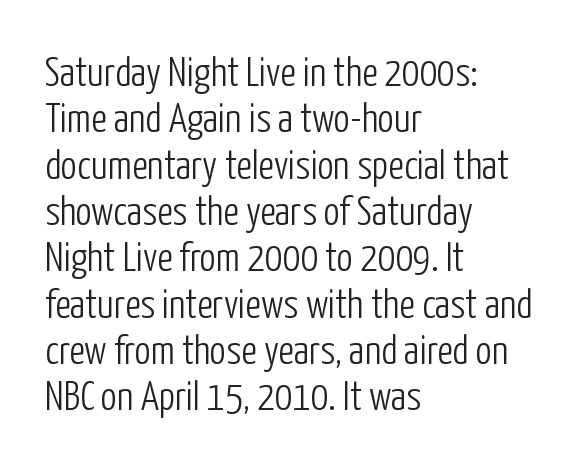
The font sits on the lighter half of the weight spectrum, regular included. Character widths vary here, with narrow letters taking less room than wide ones. The lines are packed closely together with very little leading. Quick note: not italic, upright.
